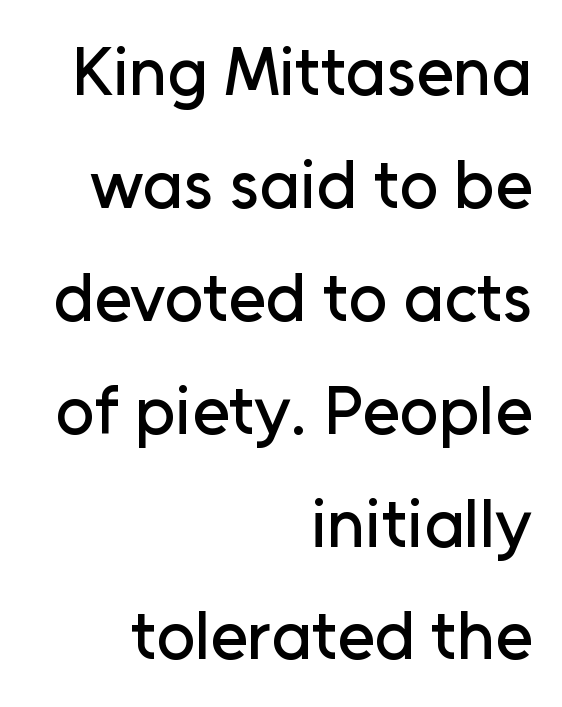
The line texture is even and compact thanks to regular tracking. Quick note: underline off. Regarding leading, the lines here are spaced in the standard way. A typesetter would label this face a sans.
